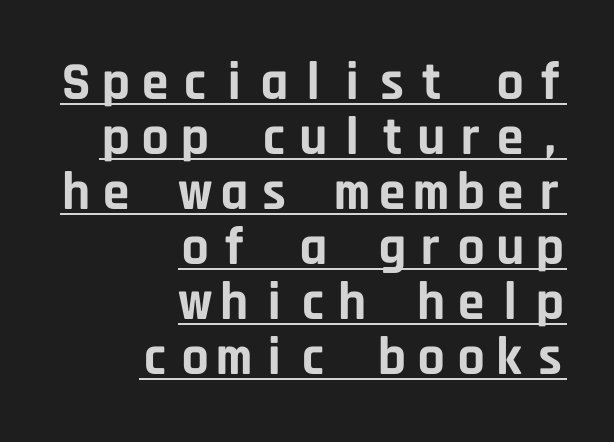
Q: Is the text bold? A: Yes.
Q: Is the text italic (slanted)? A: No, it is upright.
Q: Is the typeface a serif or a sans-serif typeface? A: Sans-serif.
Q: Is the text underlined? A: Yes.
Q: How is the paragraph aligned? A: Right-aligned.
Q: Is the spacing between lines tight, normal or loose? A: Tight.
Q: Width (condensed, normal, or wide)? A: Normal.
Q: Stroke contrast? A: Low.
Q: x-height? A: Large.
Q: Monospaced? A: Yes.
